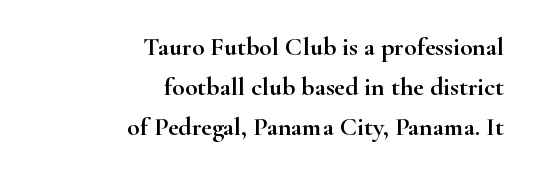
Students, observe: this is what conventionally led text looks like. Any mark beneath the type? The region is blank. The typesetter chose a ragged-left arrangement here. Here the glyphs are tracked normally, forming tight word shapes. A typesetter would mark this as roman, not italic.
